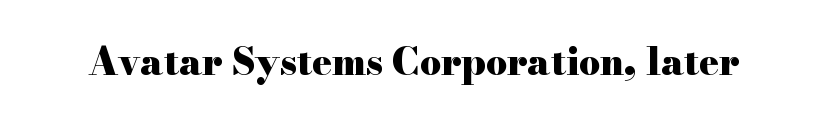
The image shows 37 px heavy, wide serif type, upright; set normal letter spacing, not underlined; high stroke contrast and a small x-height.
